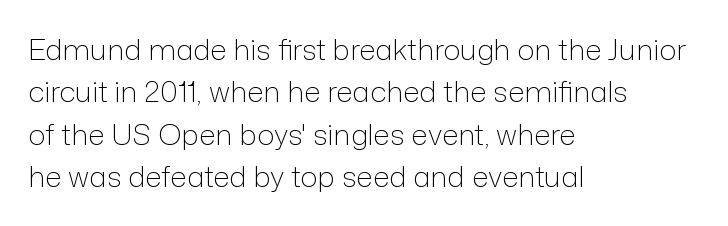
The image shows 29 px light sans-serif type, upright; set left-aligned, normal line spacing (1.46x), normal letter spacing, not underlined; low stroke contrast and a medium x-height.
